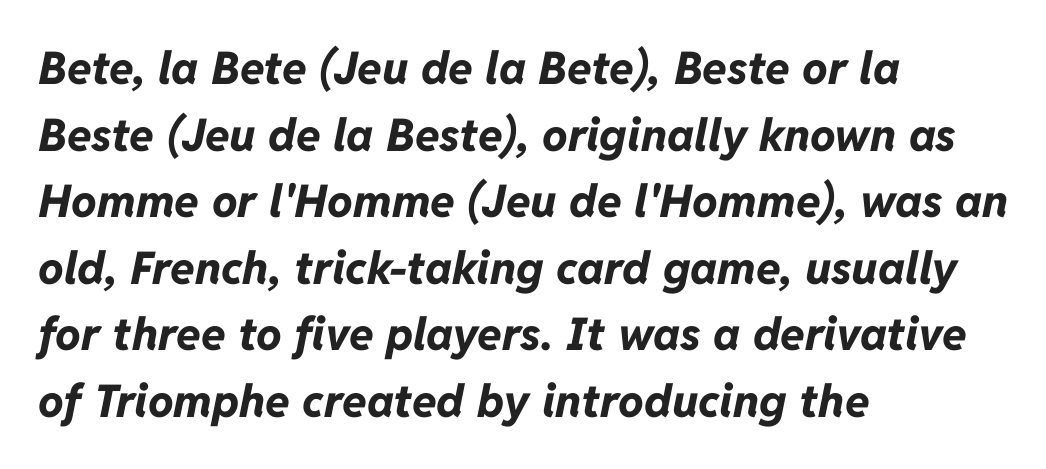
{"italic": "yes", "lean": "right", "slant_degrees": 11, "bold": "yes", "weight": "bold", "width": "normal", "stroke_contrast": "low", "x_height": "medium", "monospaced": "no", "underline": "no", "align": "left", "line_spacing": "normal", "line_spacing_ratio": 1.48, "letter_spacing": "normal", "letter_spacing_em": 0.0, "glyph_px": 45}
